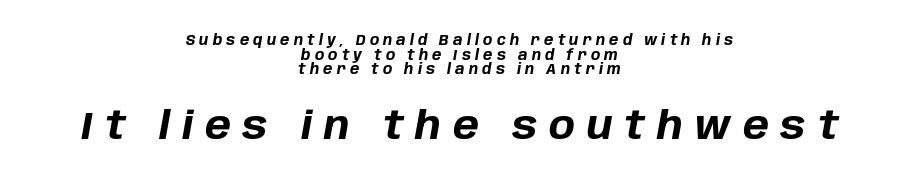
{"italic": "yes", "lean": "right", "slant_degrees": 10, "bold": "yes", "weight": "bold", "width": "normal", "stroke_contrast": "low", "x_height": "large", "monospaced": "no", "underline": "no", "align": "center", "line_spacing": "tight", "line_spacing_ratio": 1.05, "letter_spacing": "wide", "letter_spacing_em": 0.3, "larger_block": "second", "size_ratio": 2.79, "glyph_px": 39}
